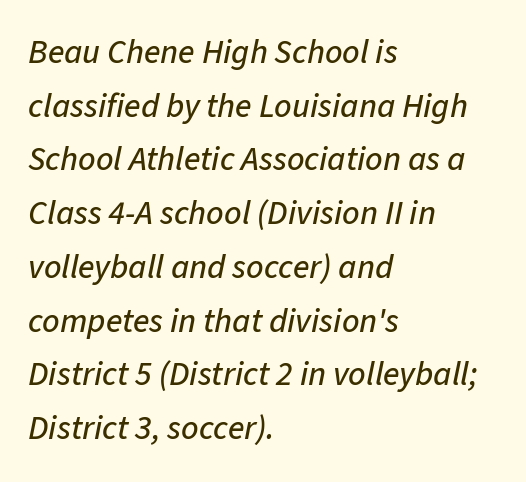
A classic flush-left, rag-right setting is used for this passage. The rendering keeps characters at their native spacing. Check the space under the baseline: it is left empty. The leading is moderate, giving the passage an even texture.
